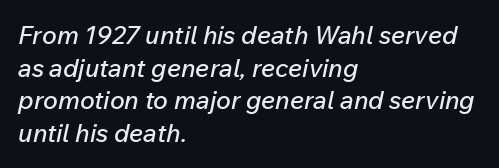
{"italic": "yes", "lean": "right", "slant_degrees": 12, "underline": "no", "align": "left", "line_spacing": "normal", "line_spacing_ratio": 1.31, "letter_spacing": "normal", "letter_spacing_em": 0.0, "glyph_px": 25}
